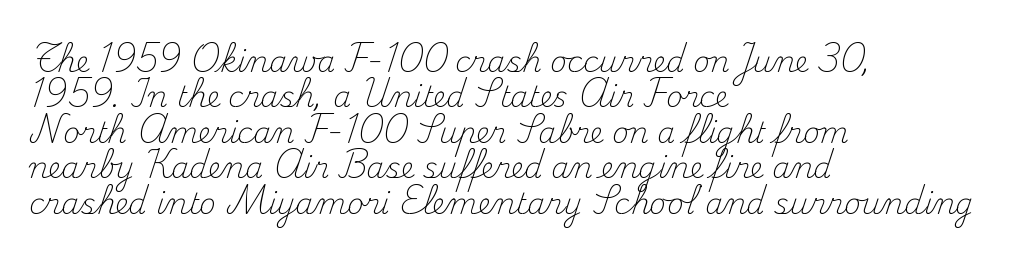
The image shows 29 px light serif type; set left-aligned, line spacing 1.22x, normal letter spacing, not underlined; medium stroke contrast and a small x-height.
